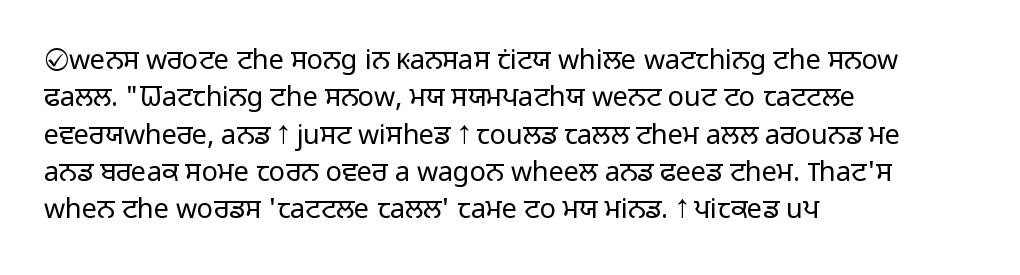
Interline gaps are of average width in this sample. Inter-character spacing is left at the font's built-in metrics. If you drew a line through each stem, it would be perfectly vertical. Words float on clear page, feet unadorned. Each line starts at the same left margin while the right side varies.
